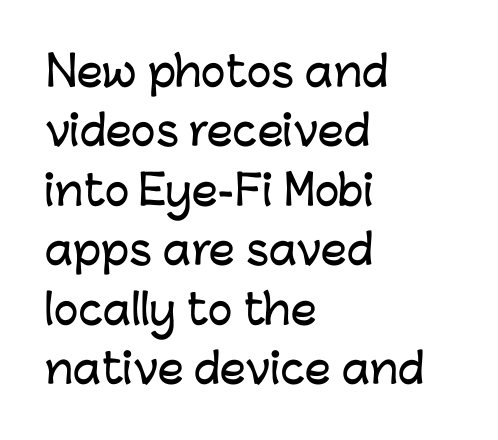
Reading down the block, your eye returns to a fixed left position each line. Proportional: the letters do not fall into vertical columns. The passage shown is typeset with a sans-serif family. Whoever set this chose a conventional vertical rhythm. Rule under the text: the space is simply empty.
